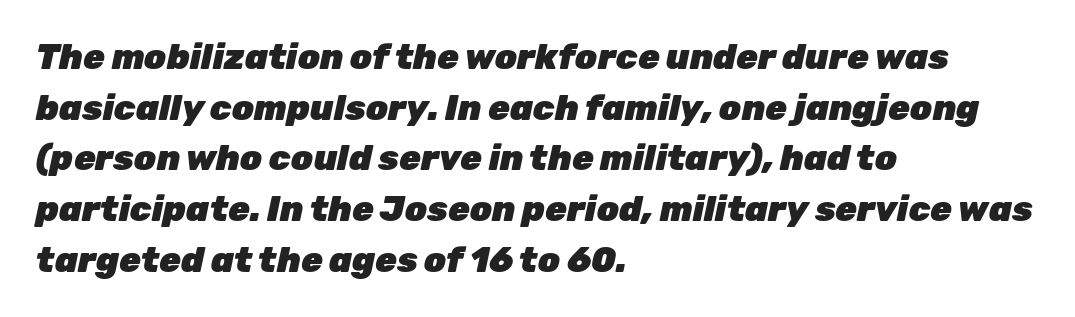
The image shows 35 px heavy type, italic (leaning right); set left-aligned, normal line spacing (1.45x), normal letter spacing, not underlined; low stroke contrast and a medium x-height.
